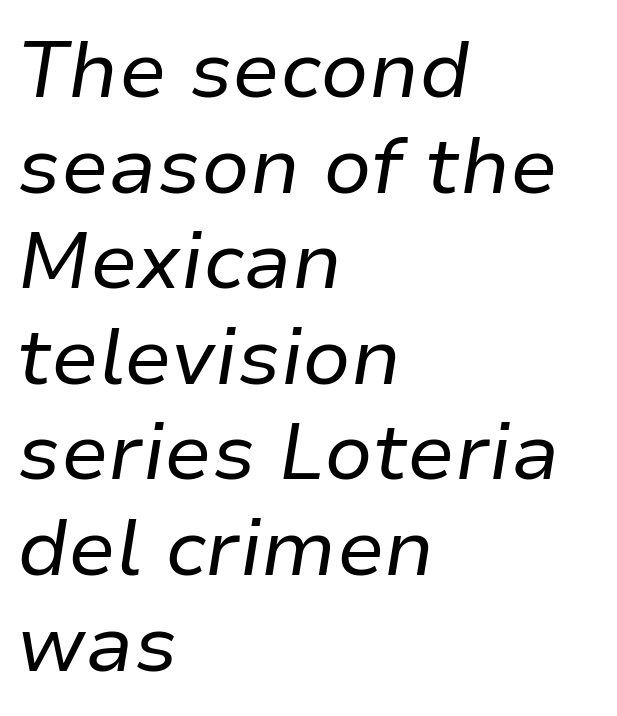
Q: Is the text bold? A: No.
Q: Is the text italic (slanted)? A: Yes, it leans right by about 9 degrees.
Q: Is the text underlined? A: No.
Q: How is the paragraph aligned? A: Left-aligned.
Q: Is the spacing between letters normal or unusually wide? A: Normal.
Q: Width (condensed, normal, or wide)? A: Normal.
Q: Stroke contrast? A: Low.
Q: x-height? A: Medium.
Q: Monospaced? A: No.
